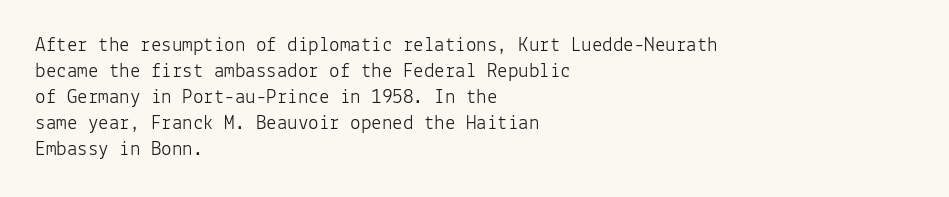
The image shows 21 px text type, upright; set left-aligned, line spacing 1.24x, normal letter spacing, not underlined.
